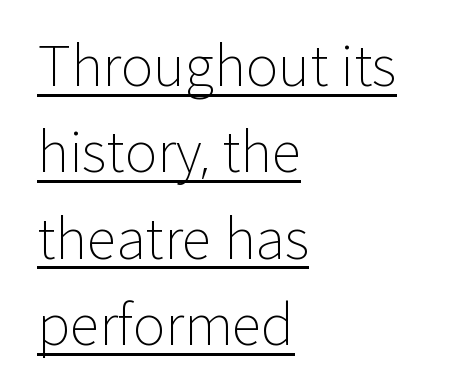
{"serif": "no", "italic": "no", "bold": "no", "weight": "light", "width": "normal", "stroke_contrast": "low", "x_height": "medium", "monospaced": "no", "underline": "yes", "align": "left", "line_spacing": "normal", "line_spacing_ratio": 1.57, "letter_spacing": "normal", "letter_spacing_em": 0.0, "glyph_px": 55}
